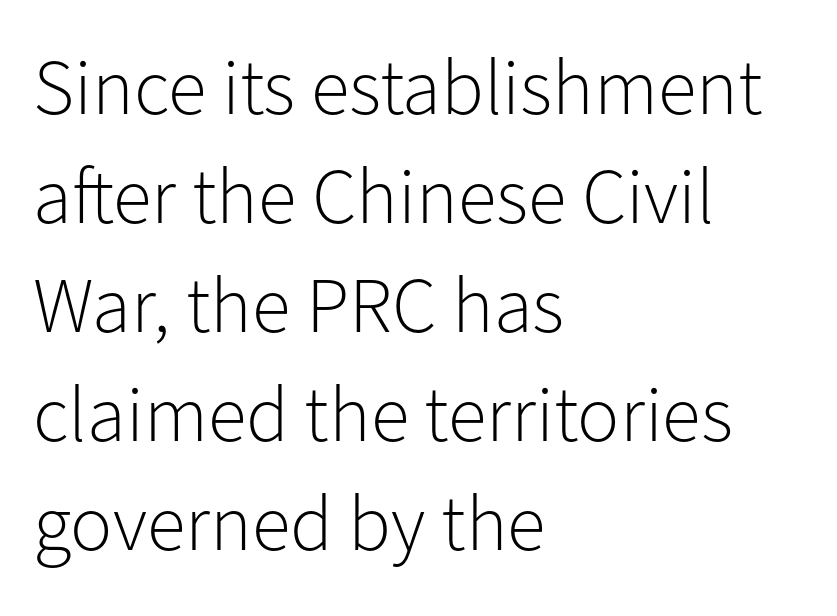
The image shows 79 px light sans-serif type, upright; set left-aligned, normal line spacing (1.38x), normal letter spacing, not underlined; low stroke contrast and a medium x-height.
